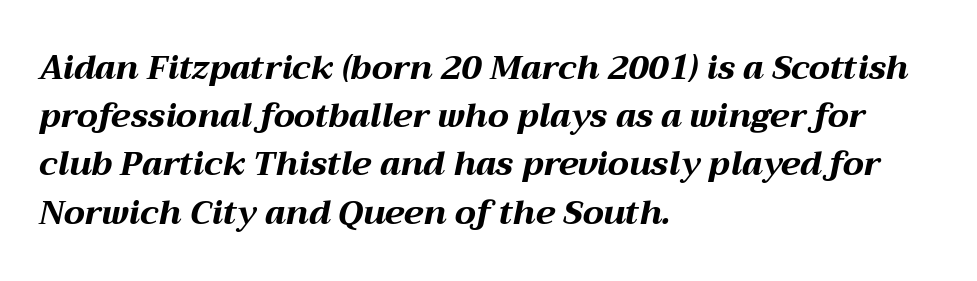
Q: Is the text bold? A: Yes.
Q: Is the text italic (slanted)? A: Yes, it leans right by about 12 degrees.
Q: Is the text underlined? A: No.
Q: How is the paragraph aligned? A: Left-aligned.
Q: Is the spacing between letters normal or unusually wide? A: Normal.
Q: Is the spacing between lines tight, normal or loose? A: Normal.
Q: Width (condensed, normal, or wide)? A: Wide.
Q: Stroke contrast? A: Medium.
Q: x-height? A: Medium.
Q: Monospaced? A: No.
